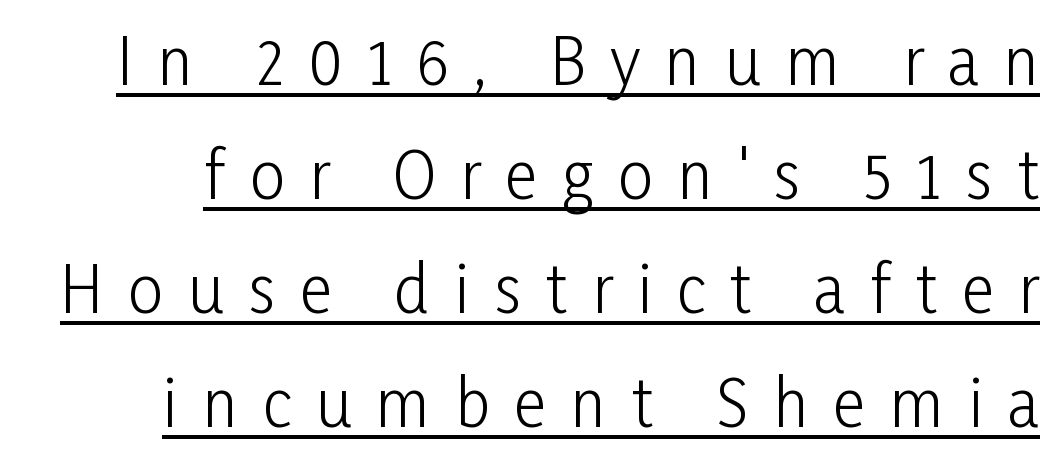
The characters are drawn with everyday or finer stroke widths. I'd call this a sans setting — the letters go barefoot. Descenders here cross a horizontal rule under the line. Unlike italic type, these characters show no tilt at all. Caption: expanded tracking, letters set apart. Proportional: the letters do not fall into vertical columns.
